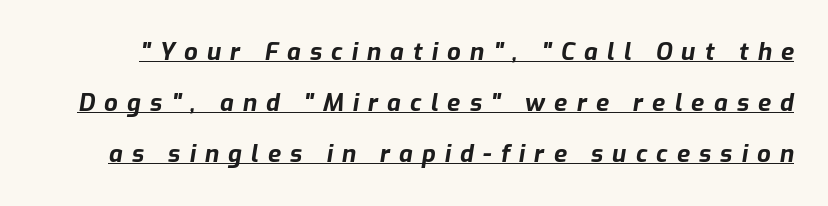
The image shows 24 px bold type, italic (leaning right); set loose line spacing (2.13x), unusually wide letter spacing (+0.38 em), underlined.
